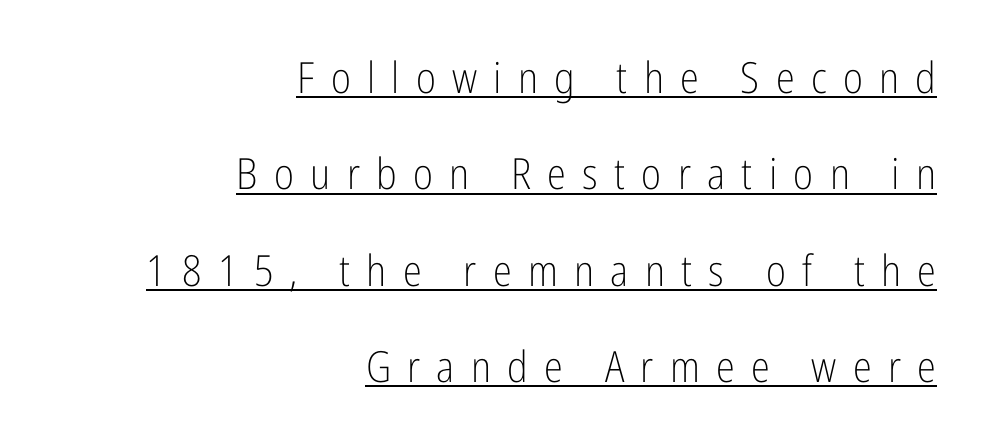
The passage shown has open, widely tracked lettering throughout. The passage shown stacks its lines with a broad gap. Examine the stroke ends and you'll find no serifs. Compared with a typical body face, this is equally light or lighter still.
